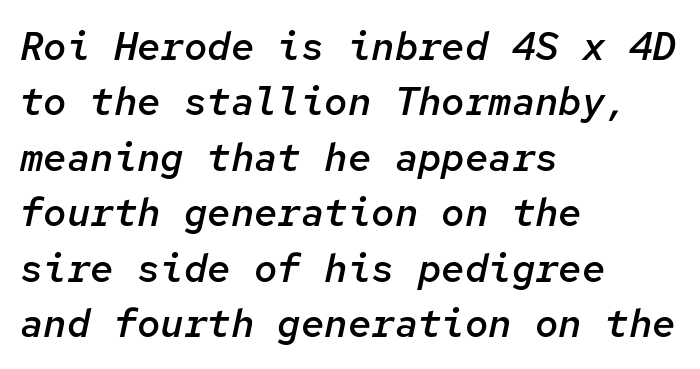
{"italic": "yes", "lean": "right", "slant_degrees": 12, "bold": "semi", "weight": "semibold", "width": "normal", "stroke_contrast": "low", "x_height": "medium", "monospaced": "yes", "underline": "no", "align": "left", "line_spacing": "normal", "line_spacing_ratio": 1.42, "letter_spacing": "normal", "letter_spacing_em": 0.0, "glyph_px": 39}
